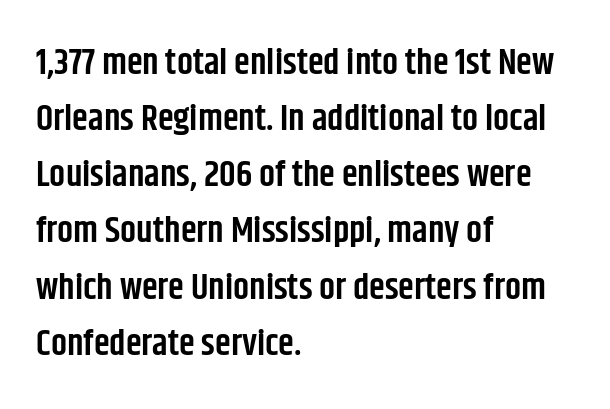
The image shows 36 px semibold, condensed sans-serif type, upright; set left-aligned, normal line spacing (1.56x), normal letter spacing, not underlined; low stroke contrast and a large x-height.
